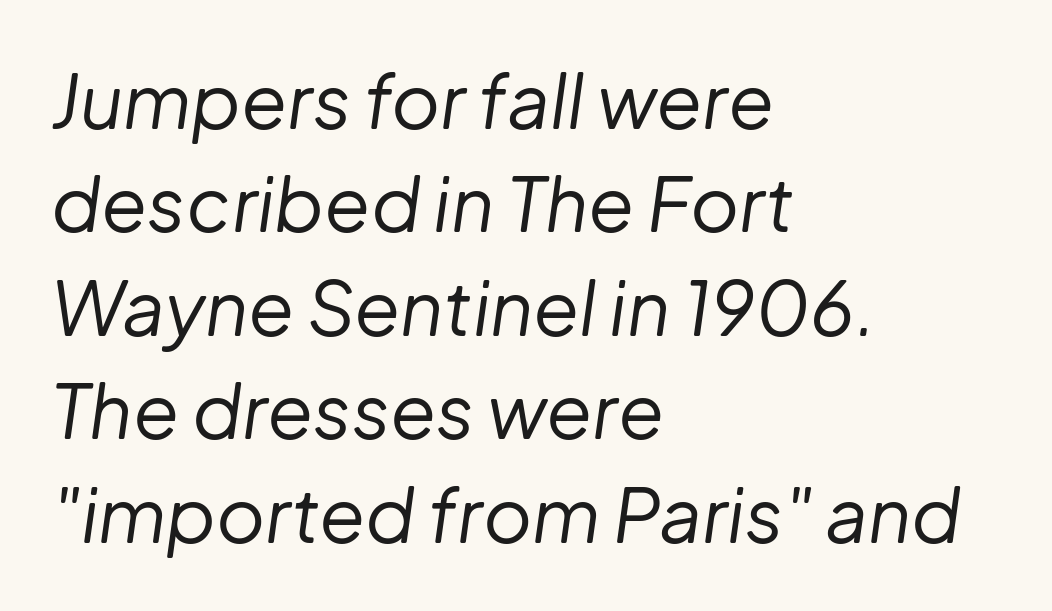
Q: Is the text bold? A: No.
Q: Is the text italic (slanted)? A: Yes, it leans right by about 8 degrees.
Q: Is the text underlined? A: No.
Q: How is the paragraph aligned? A: Left-aligned.
Q: Is the spacing between letters normal or unusually wide? A: Normal.
Q: Is the spacing between lines tight, normal or loose? A: Normal.
Q: Width (condensed, normal, or wide)? A: Normal.
Q: Stroke contrast? A: Low.
Q: x-height? A: Medium.
Q: Monospaced? A: No.
